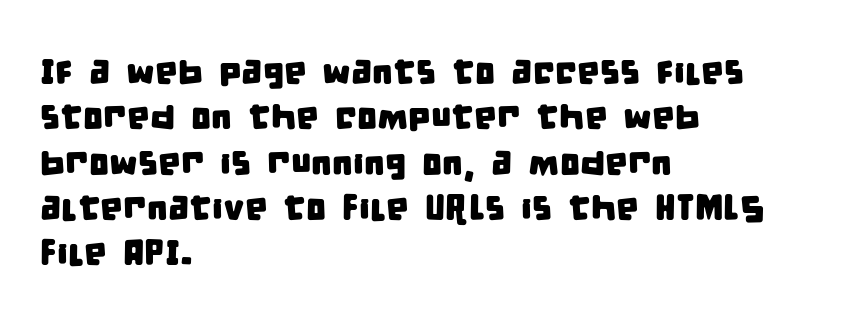
{"serif": "no", "width": "condensed", "stroke_contrast": "low", "x_height": "large", "monospaced": "no", "underline": "no", "align": "left", "line_spacing": "normal", "line_spacing_ratio": 1.26, "letter_spacing": "normal", "letter_spacing_em": 0.0, "glyph_px": 36}
